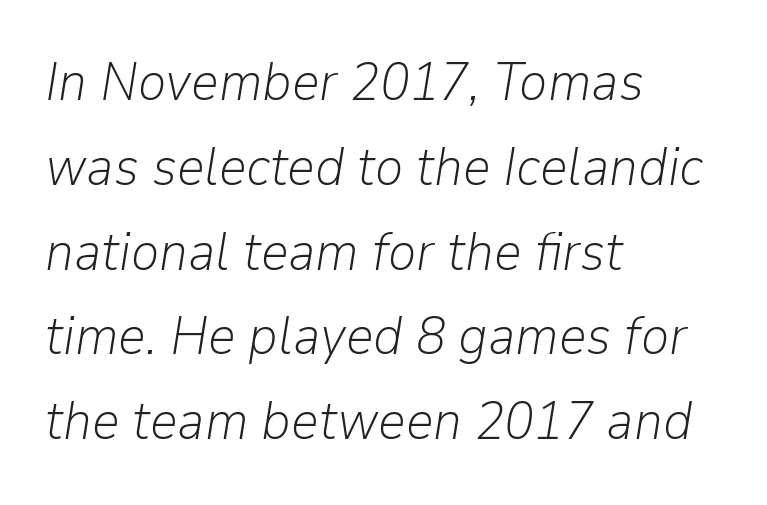
A typesetter would call this leading conventional body-copy spacing. Heaviness? Minimal to ordinary, like unemphasized prose. The paragraph shown leans on its left margin. The passage shown has conventional tracking throughout.
